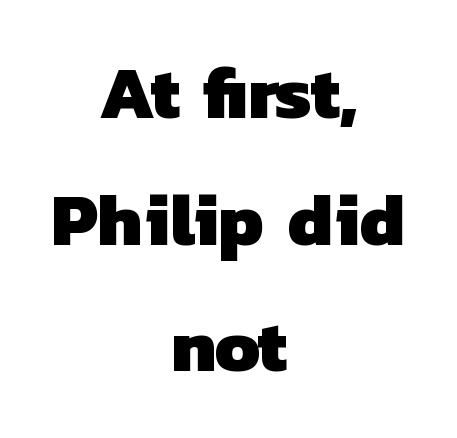
Q: Is the text bold? A: Yes.
Q: Is the typeface a serif or a sans-serif typeface? A: Sans-serif.
Q: Is the text underlined? A: No.
Q: How is the paragraph aligned? A: Centered.
Q: Is the spacing between letters normal or unusually wide? A: Normal.
Q: Width (condensed, normal, or wide)? A: Normal.
Q: Stroke contrast? A: Low.
Q: x-height? A: Medium.
Q: Monospaced? A: No.
